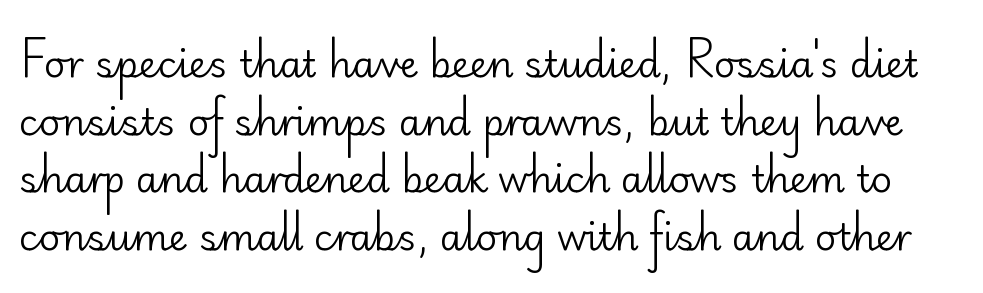
{"serif": "no", "italic": "no", "bold": "no", "weight": "regular", "width": "normal", "stroke_contrast": "low", "x_height": "small", "monospaced": "no", "underline": "no", "line_spacing": "normal", "line_spacing_ratio": 1.56, "letter_spacing": "normal", "letter_spacing_em": 0.0, "glyph_px": 37}
